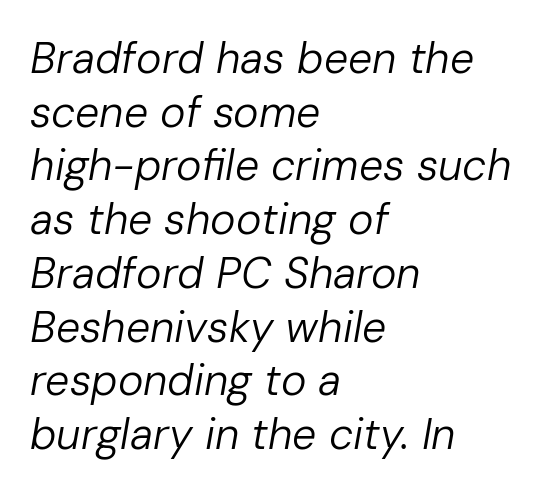
Weight: regular or lighter. Reading down the column, the eye jumps a familiar distance to each next line. The passage shown leans; its letterforms are oblique. How are the letters spaced? Ordinarily, with no added tracking. Looks like regular typesetting: each glyph gets only the width it needs.
